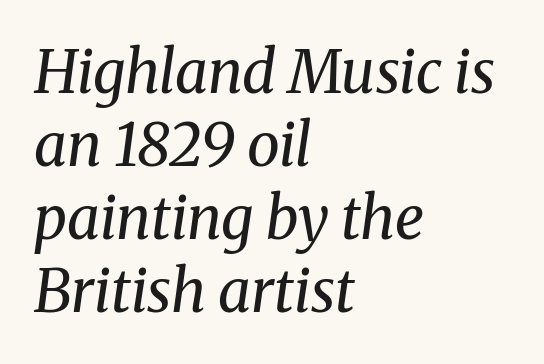
Note the varied advance widths — an 'i' is clearly narrower than an 'm'. Horizontal alignment here is leftward, the default for most running prose. The rendering keeps characters at their native spacing. Quick note: underline off.
